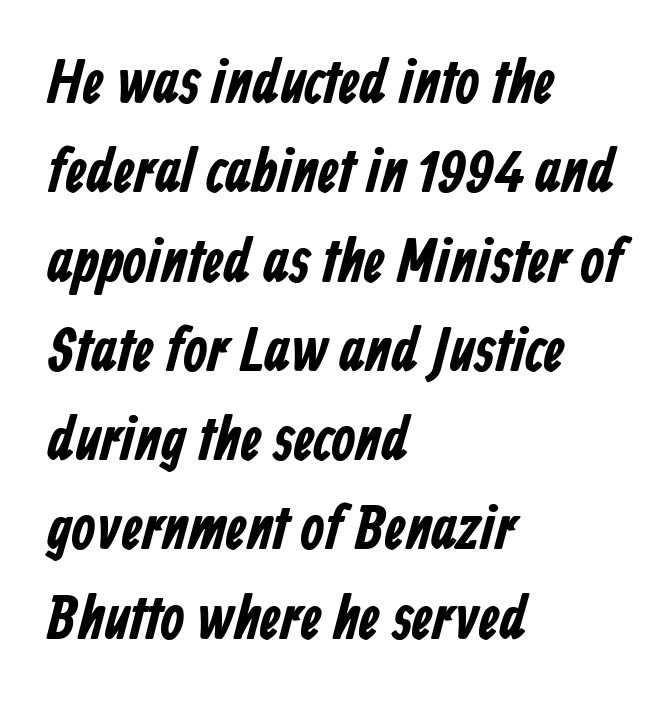
Q: Is the text bold? A: Yes.
Q: Is the typeface a serif or a sans-serif typeface? A: Sans-serif.
Q: Is the text underlined? A: No.
Q: How is the paragraph aligned? A: Left-aligned.
Q: Is the spacing between letters normal or unusually wide? A: Normal.
Q: Is the spacing between lines tight, normal or loose? A: Normal.
Q: Width (condensed, normal, or wide)? A: Condensed.
Q: Stroke contrast? A: Low.
Q: x-height? A: Medium.
Q: Monospaced? A: No.
